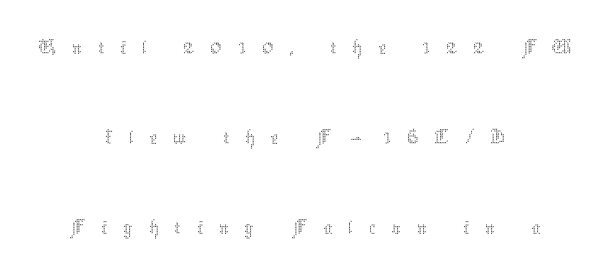
The image shows 47 px thin type, upright; set centered, loose line spacing (1.92x), unusually wide letter spacing (+0.33 em), not underlined; medium stroke contrast and a medium x-height.
